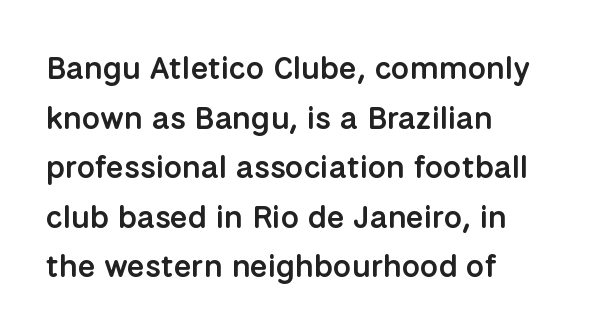
The typography opts for an upright posture over an oblique one. What weight is shown? A semibold, between regular and bold. The face used here is a sans, in the tradition of grotesques and geometrics. Interline gaps are of average width in this sample. Spacing verdict: proportional, widths tailored to each character.
